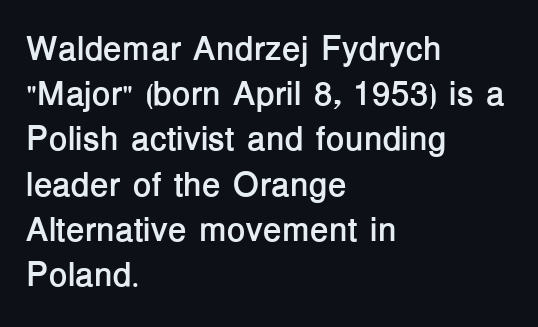
Underlining? Definitely not there. Posture: vertical. In terms of letterform style, serifs are entirely absent. In CSS terms this would be text-align: left.
